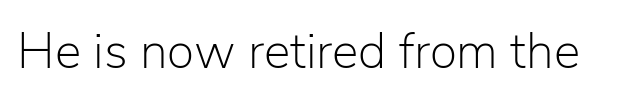
{"serif": "no", "italic": "no", "bold": "no", "weight": "light", "width": "normal", "stroke_contrast": "low", "x_height": "medium", "monospaced": "no", "underline": "no", "letter_spacing": "normal", "letter_spacing_em": 0.0, "glyph_px": 50}
